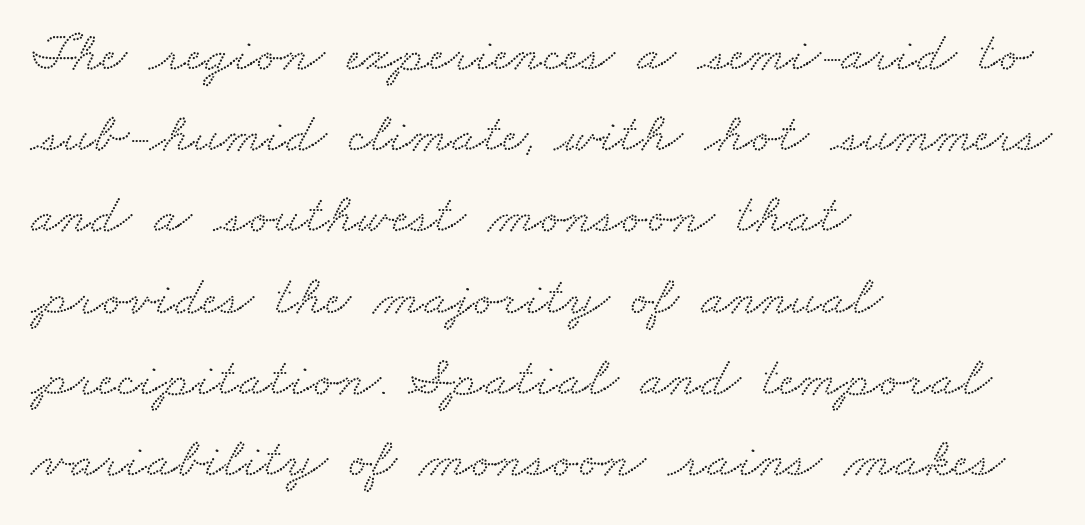
Q: Is the typeface a serif or a sans-serif typeface? A: Serif.
Q: Is the text underlined? A: No.
Q: How is the paragraph aligned? A: Left-aligned.
Q: Is the spacing between letters normal or unusually wide? A: Normal.
Q: Is the spacing between lines tight, normal or loose? A: Normal.
Q: Width (condensed, normal, or wide)? A: Wide.
Q: Stroke contrast? A: Low.
Q: x-height? A: Small.
Q: Monospaced? A: No.
